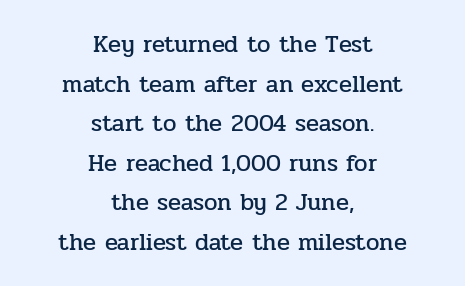
Q: Is the text italic (slanted)? A: No, it is upright.
Q: Is the text underlined? A: No.
Q: How is the paragraph aligned? A: Centered.
Q: Is the spacing between letters normal or unusually wide? A: Normal.
Q: Is the spacing between lines tight, normal or loose? A: Normal.
